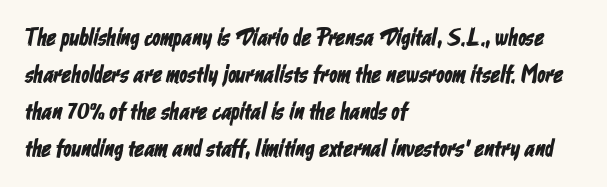
The space beneath each line is pristine and unruled. Nobody touched the tracking dial on this one. One-word summary of the alignment: left. The vertical gap from one line to the next is medium.
